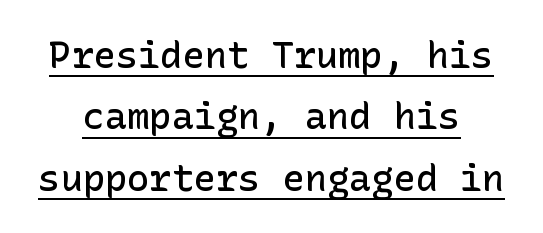
Serifs: no, the terminals of the letterforms are clean. Is there any slant? The stems are plumb. What's the leading like? Ordinary, nothing unusual. Glance below the letters and you will spot a drawn line. Spacing between characters is what you'd get straight out of the box. Every letter is mildly thick-stroked: semibold rather than bold.
